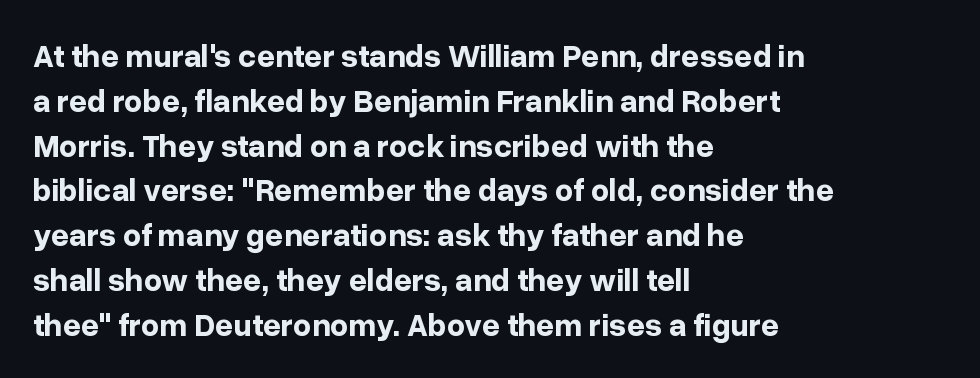
{"serif": "no", "italic": "no", "bold": "yes", "weight": "bold", "width": "normal", "stroke_contrast": "low", "x_height": "medium", "monospaced": "no", "underline": "no", "align": "left", "line_spacing": "normal", "line_spacing_ratio": 1.4, "letter_spacing": "normal", "letter_spacing_em": 0.0, "glyph_px": 32}
